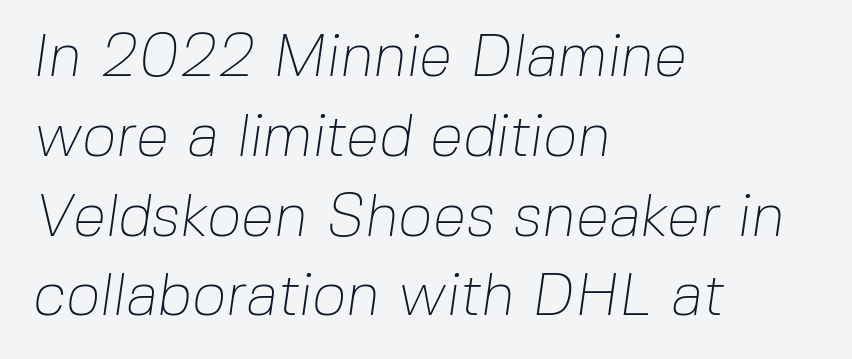
The designer left line spacing at the default. The words here are not underlined. The passage shown is typeset with a sans-serif family. Vertical stems look standard width or narrower in stroke. Do the characters align in a grid? No, the font is proportional.
